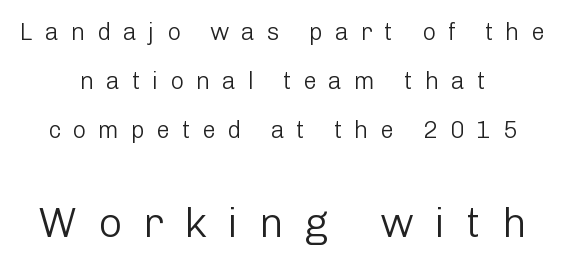
The face used here is rendered with a markedly widened letterfit. The composition opens small and finishes big. The lettering holds an erect, upright posture throughout. Heft: none added — not bold. The passage shown is typeset with a sans-serif family.
